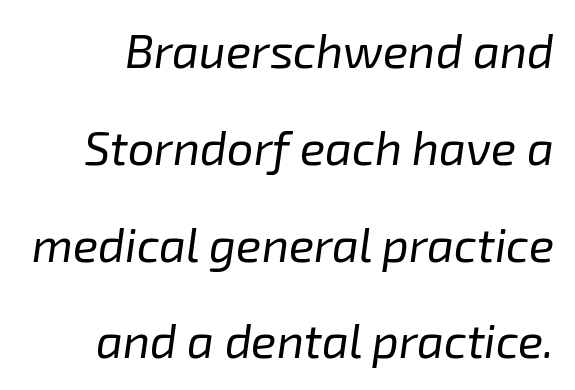
Q: Is the text bold? A: No.
Q: Is the text italic (slanted)? A: Yes, it leans right by about 8 degrees.
Q: Is the text underlined? A: No.
Q: Is the spacing between letters normal or unusually wide? A: Normal.
Q: Is the spacing between lines tight, normal or loose? A: Loose.
Q: Width (condensed, normal, or wide)? A: Normal.
Q: Stroke contrast? A: Low.
Q: x-height? A: Medium.
Q: Monospaced? A: No.
